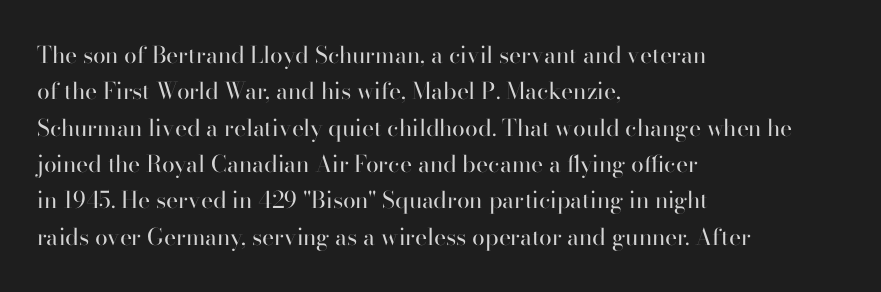
Compared with typical paragraphs, the rows here are spaced about the same. The letterforms sit at book weight or below. Ascenders rise straight up at ninety degrees. The lines are quadded left. Check the space under the baseline: it is left empty. Tracking value appears to be zero — textbook default spacing.
